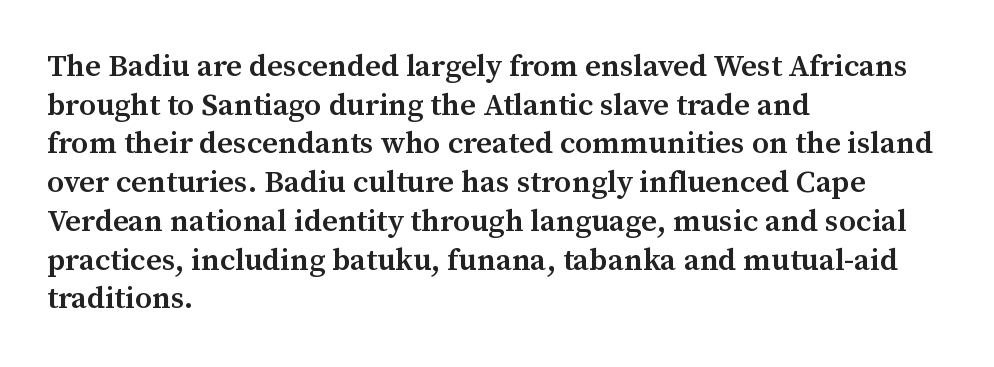
{"serif": "yes", "italic": "no", "bold": "semi", "weight": "semibold", "width": "normal", "stroke_contrast": "medium", "x_height": "medium", "monospaced": "no", "underline": "no", "align": "left", "line_spacing": "normal", "line_spacing_ratio": 1.25, "letter_spacing": "normal", "letter_spacing_em": 0.0, "glyph_px": 31}
